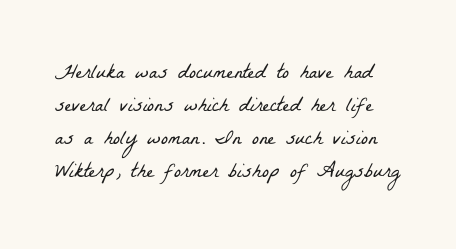
Q: Is the text bold? A: No.
Q: Is the text underlined? A: No.
Q: Is the spacing between letters normal or unusually wide? A: Normal.
Q: Is the spacing between lines tight, normal or loose? A: Normal.
